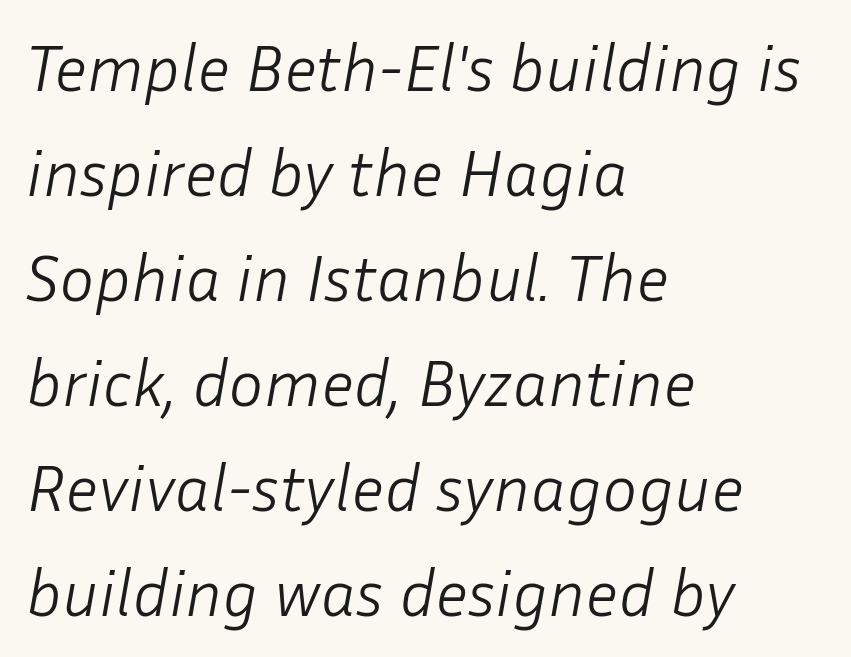
The image shows 66 px light type, italic (leaning right); set left-aligned, normal line spacing (1.59x), normal letter spacing, not underlined; low stroke contrast and a medium x-height.
